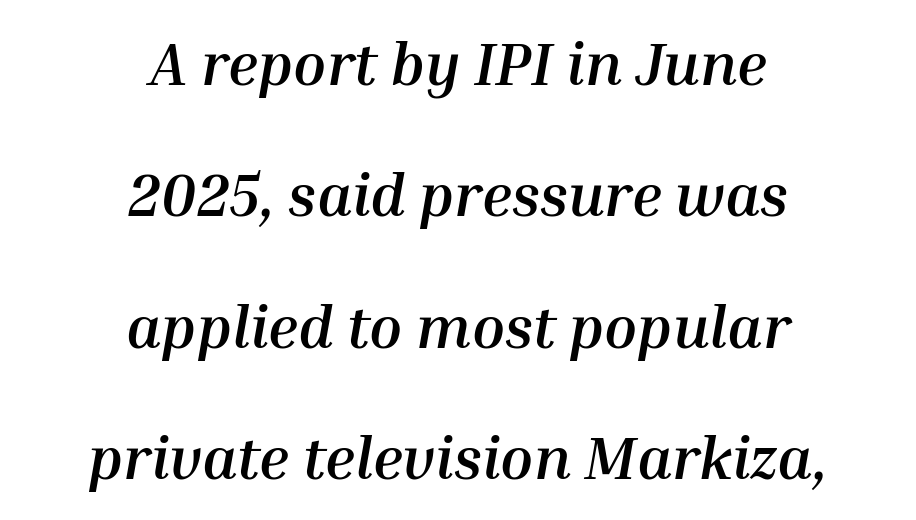
The image shows 60 px semibold type, italic (leaning right); set centered, loose line spacing (2.19x), normal letter spacing, not underlined; medium stroke contrast and a medium x-height.
